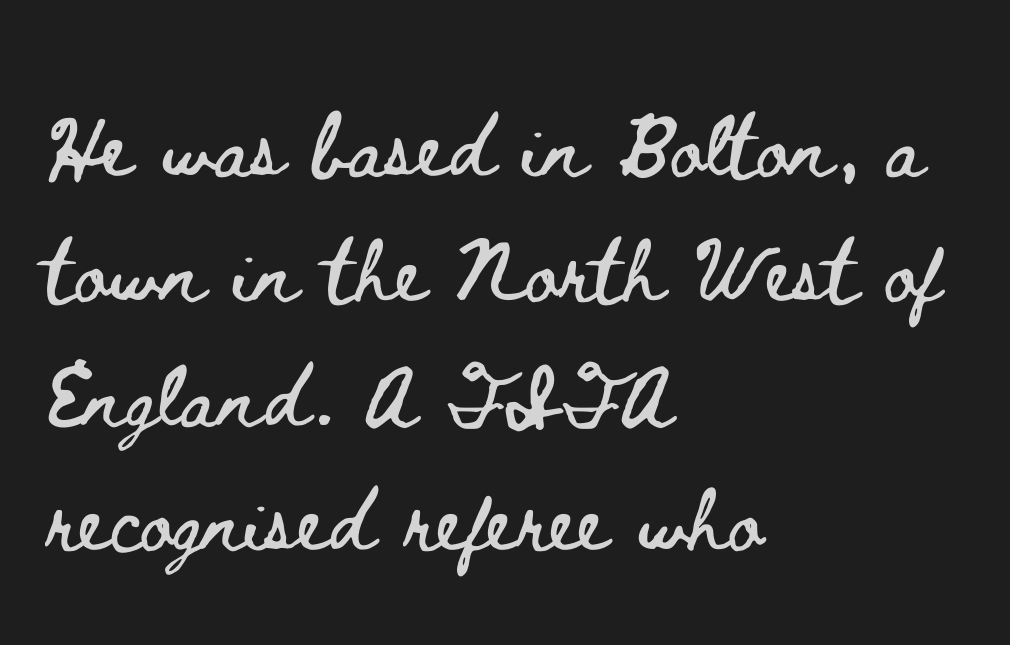
{"width": "wide", "stroke_contrast": "low", "x_height": "small", "monospaced": "no", "underline": "no", "align": "left", "line_spacing": "normal", "line_spacing_ratio": 1.58, "letter_spacing": "normal", "letter_spacing_em": 0.0, "glyph_px": 79}
